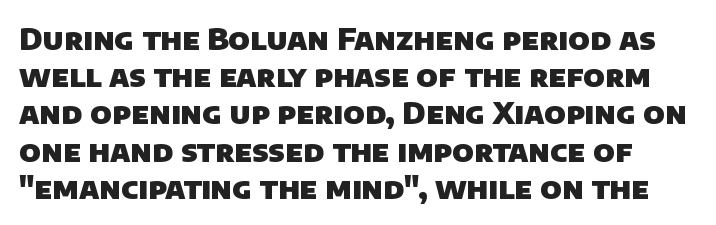
{"serif": "no", "bold": "yes", "weight": "heavy", "width": "normal", "stroke_contrast": "low", "x_height": "large", "monospaced": "no", "underline": "no", "line_spacing_ratio": 1.24, "letter_spacing": "normal", "letter_spacing_em": 0.0, "glyph_px": 30}
